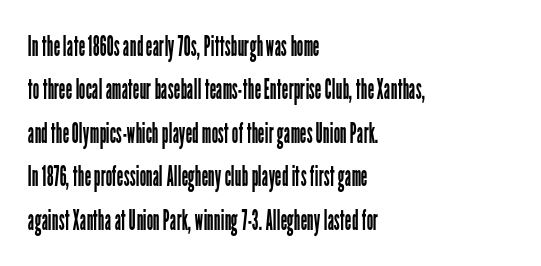
{"serif": "no", "italic": "no", "bold": "no", "weight": "regular", "width": "condensed", "stroke_contrast": "low", "x_height": "medium", "monospaced": "no", "underline": "no", "align": "left", "line_spacing": "normal", "line_spacing_ratio": 1.5, "letter_spacing": "normal", "letter_spacing_em": 0.0, "glyph_px": 29}
